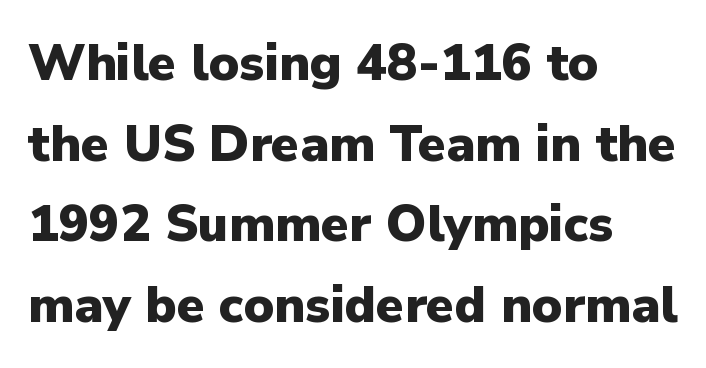
{"serif": "no", "italic": "no", "bold": "yes", "weight": "heavy", "width": "normal", "stroke_contrast": "low", "x_height": "medium", "monospaced": "no", "underline": "no", "align": "left", "line_spacing": "normal", "line_spacing_ratio": 1.58, "letter_spacing": "normal", "letter_spacing_em": 0.0, "glyph_px": 51}
